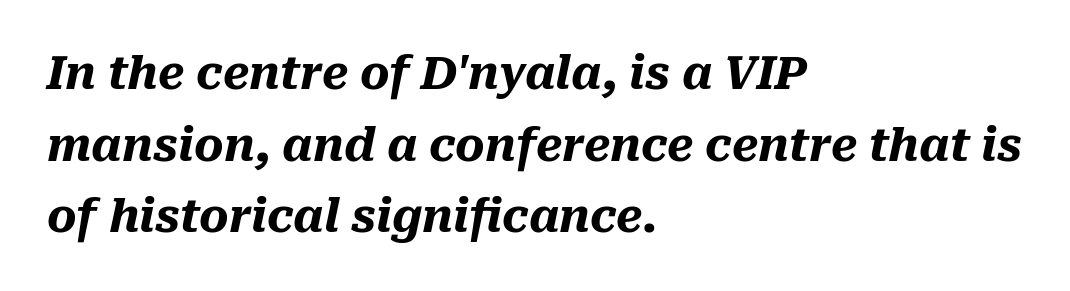
Q: Is the text bold? A: Yes.
Q: Is the text italic (slanted)? A: Yes, it leans right by about 10 degrees.
Q: Is the text underlined? A: No.
Q: How is the paragraph aligned? A: Left-aligned.
Q: Is the spacing between letters normal or unusually wide? A: Normal.
Q: Is the spacing between lines tight, normal or loose? A: Normal.
Q: Width (condensed, normal, or wide)? A: Normal.
Q: Stroke contrast? A: Medium.
Q: x-height? A: Medium.
Q: Monospaced? A: No.
